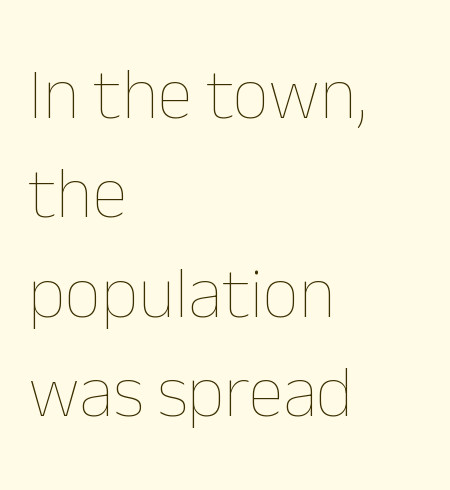
Q: Is the text bold? A: No.
Q: Is the text italic (slanted)? A: No, it is upright.
Q: Is the text underlined? A: No.
Q: How is the paragraph aligned? A: Left-aligned.
Q: Is the spacing between letters normal or unusually wide? A: Normal.
Q: Is the spacing between lines tight, normal or loose? A: Normal.
Q: Width (condensed, normal, or wide)? A: Normal.
Q: Stroke contrast? A: Low.
Q: x-height? A: Medium.
Q: Monospaced? A: No.
